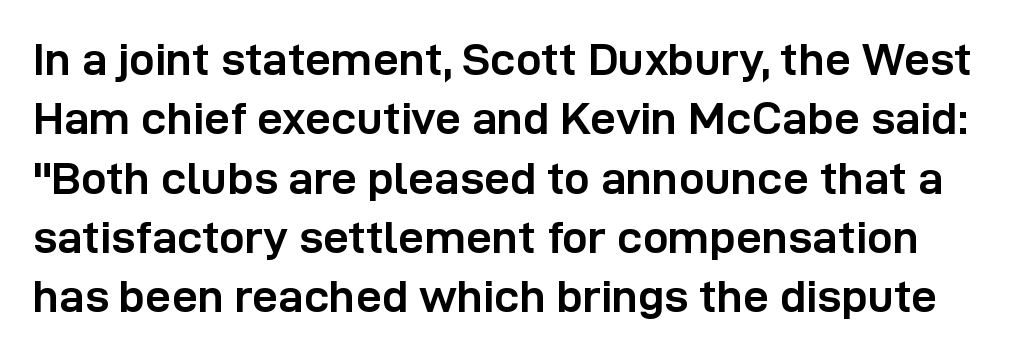
{"serif": "no", "italic": "no", "bold": "yes", "weight": "semibold", "width": "normal", "stroke_contrast": "low", "x_height": "medium", "monospaced": "no", "underline": "no", "line_spacing": "normal", "line_spacing_ratio": 1.29, "letter_spacing": "normal", "letter_spacing_em": 0.0, "glyph_px": 46}
